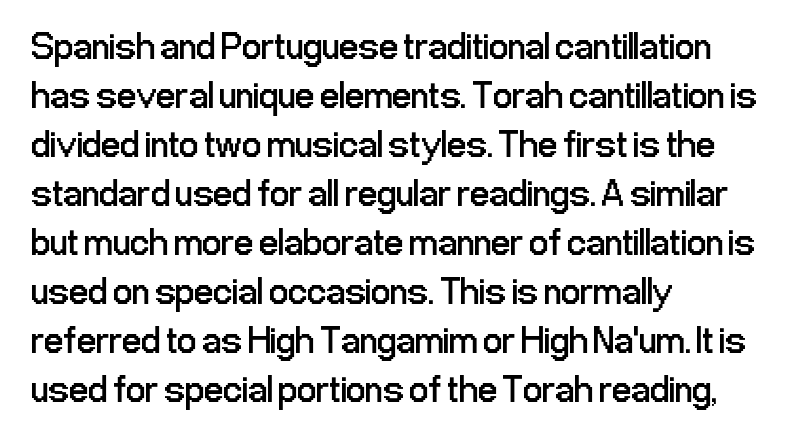
This is not heavy type; no bold has been used. Compared with typical paragraphs, the rows here are spaced about the same. Clear beneath every line of the passage. The tracking reads as untouched default to a designer's eye.
